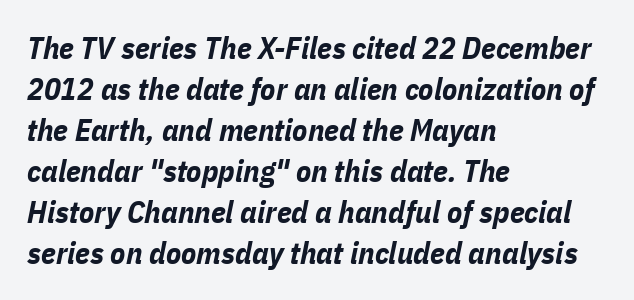
Notice how descenders clear the ascenders below comfortably — that's standard leading. Character widths vary here, with narrow letters taking less room than wide ones. The gap between lines stays unmarked. If you drew a line through each stem, it would be angled.
